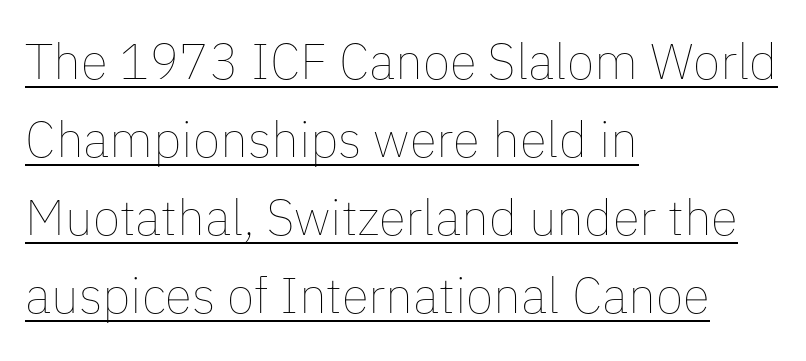
Q: Is the text bold? A: No.
Q: Is the text italic (slanted)? A: No, it is upright.
Q: Is the text underlined? A: Yes.
Q: How is the paragraph aligned? A: Left-aligned.
Q: Is the spacing between letters normal or unusually wide? A: Normal.
Q: Is the spacing between lines tight, normal or loose? A: Normal.
Q: Width (condensed, normal, or wide)? A: Normal.
Q: Stroke contrast? A: Low.
Q: x-height? A: Medium.
Q: Monospaced? A: No.
